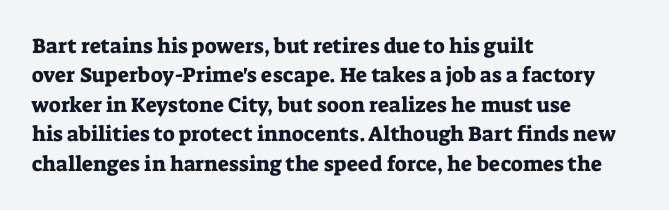
Q: Is the text italic (slanted)? A: No, it is upright.
Q: Is the text underlined? A: No.
Q: How is the paragraph aligned? A: Left-aligned.
Q: Is the spacing between letters normal or unusually wide? A: Normal.
Q: Is the spacing between lines tight, normal or loose? A: Normal.
